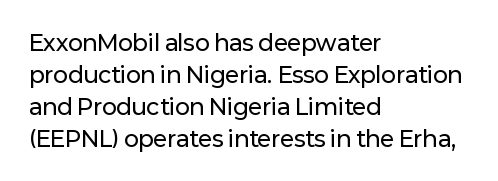
Left-aligned paragraph, ragged on the right. Rendered with straight, roman letterforms. Successive baselines arrive at the customary interval. Descenders are the only things crossing below the line. Is the letter spacing exaggerated? No — it looks like the ordinary default.
